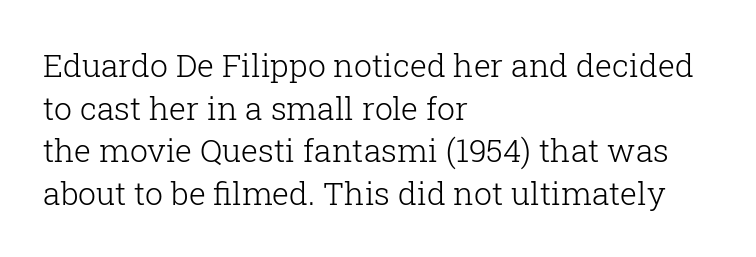
The image shows 32 px light serif type, upright; set left-aligned, normal line spacing (1.33x), normal letter spacing, not underlined; low stroke contrast and a medium x-height.
